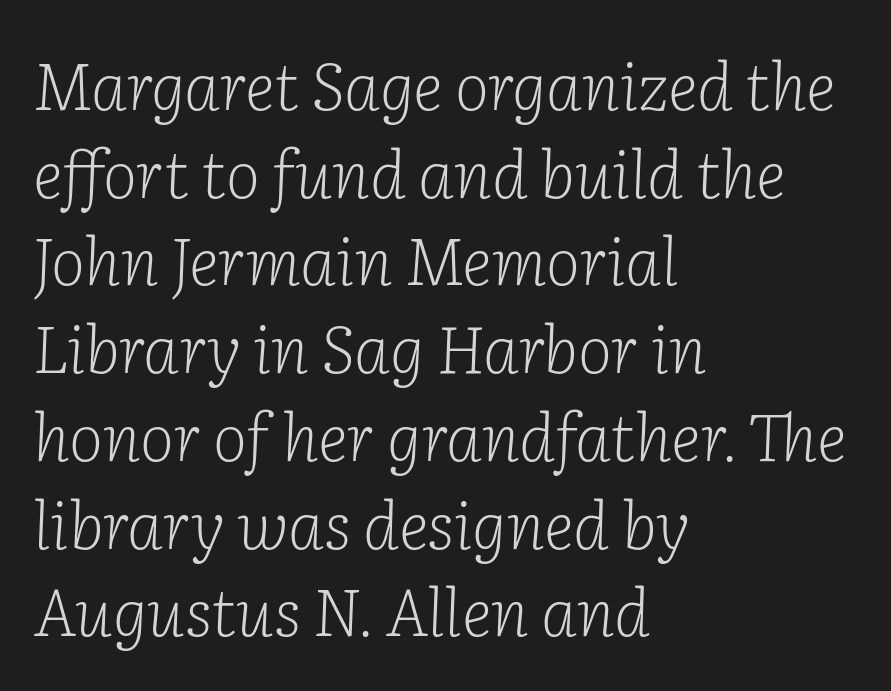
The zone under the glyphs is completely vacant. The rendering applies a slant to the glyphs. Compared with a typical body face, this is equally light or lighter still. The characters display serif detailing at their extremities. One glance says typical: line gaps are just what's usual. Does extra space separate the letters? No, they use regular spacing.
